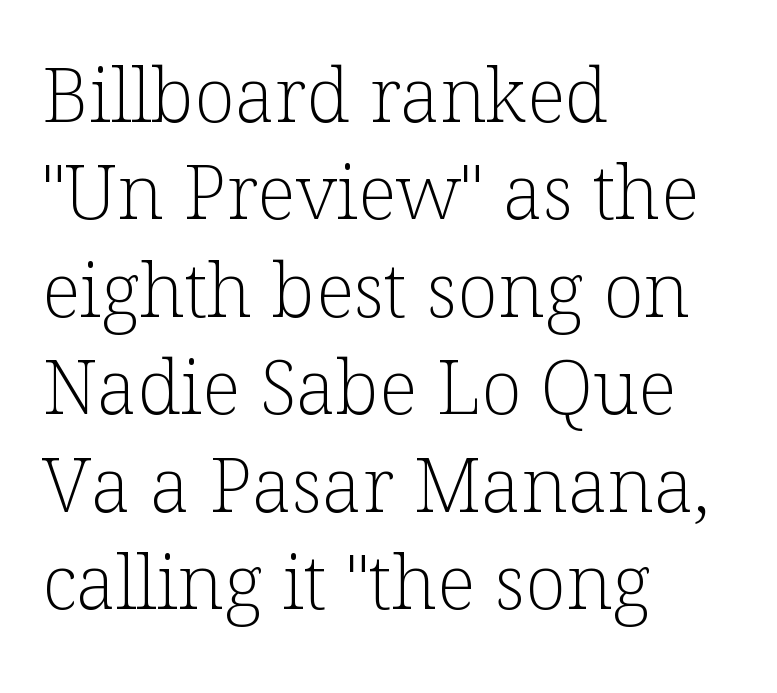
The image shows 75 px light serif type, upright; set left-aligned, normal line spacing (1.3x), normal letter spacing, not underlined; low stroke contrast and a medium x-height.
